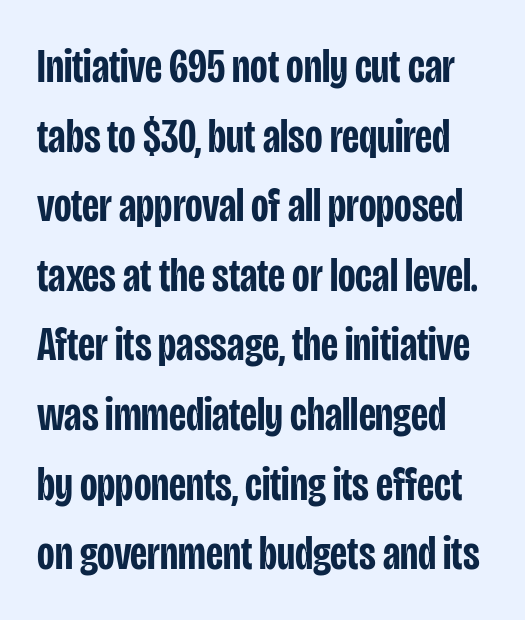
The image shows 48 px semibold, condensed sans-serif type, upright; set normal line spacing (1.45x), normal letter spacing, not underlined; low stroke contrast and a large x-height.
